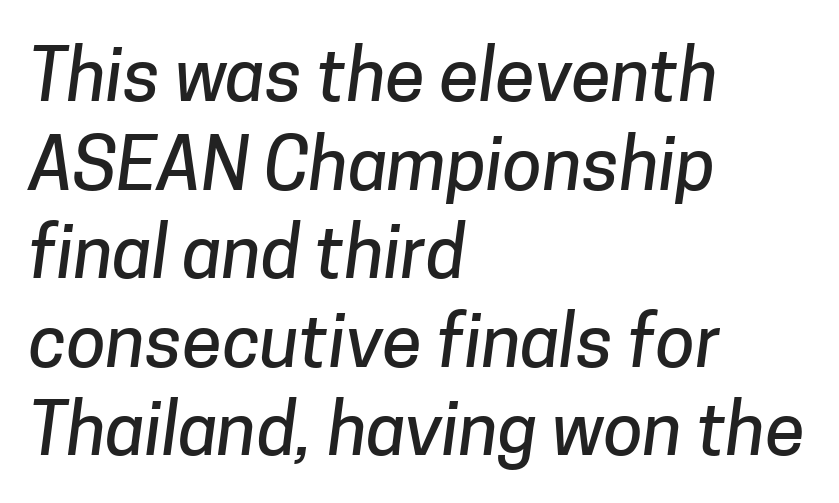
{"serif": "no", "width": "normal", "stroke_contrast": "low", "x_height": "medium", "monospaced": "no", "underline": "no", "align": "left", "line_spacing_ratio": 1.23, "letter_spacing": "normal", "letter_spacing_em": 0.0, "glyph_px": 72}
